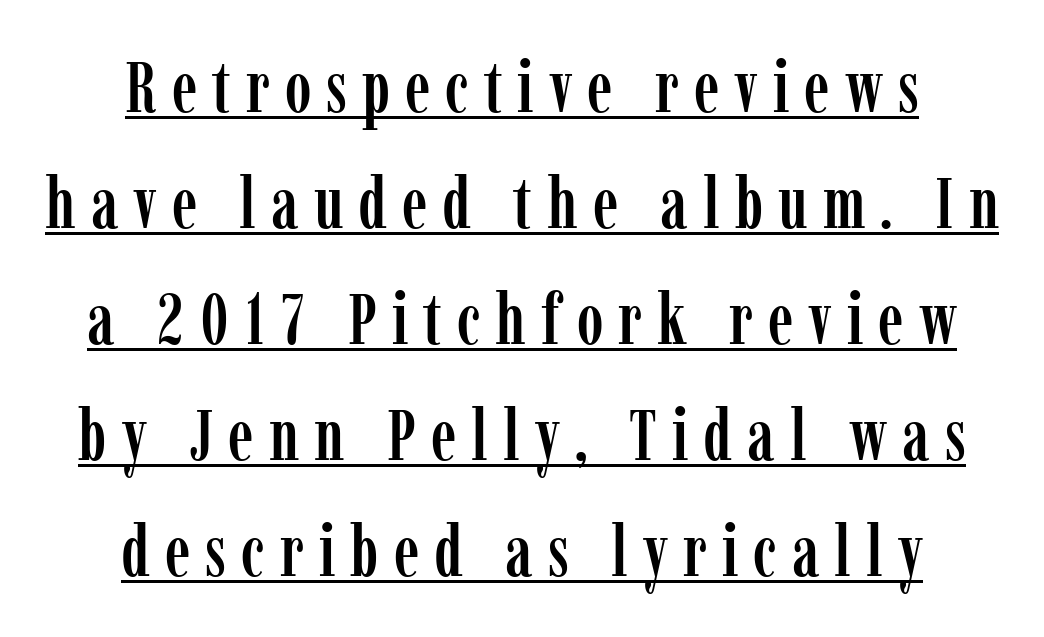
The image shows 72 px condensed serif type, upright; set centered, normal line spacing (1.61x), unusually wide letter spacing (+0.21 em), underlined; low stroke contrast and a medium x-height.
